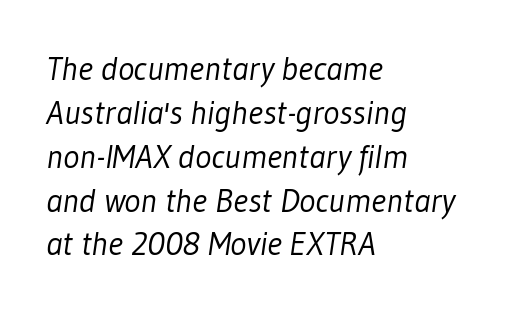
Q: Is the text bold? A: No.
Q: Is the typeface a serif or a sans-serif typeface? A: Sans-serif.
Q: Is the text underlined? A: No.
Q: How is the paragraph aligned? A: Left-aligned.
Q: Is the spacing between letters normal or unusually wide? A: Normal.
Q: Is the spacing between lines tight, normal or loose? A: Normal.
Q: Width (condensed, normal, or wide)? A: Condensed.
Q: Stroke contrast? A: Low.
Q: x-height? A: Medium.
Q: Monospaced? A: No.
